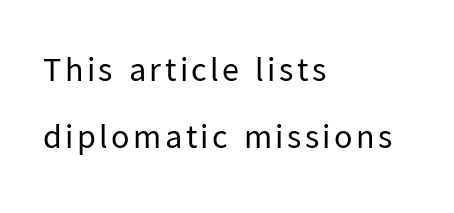
Serif or sans? Sans — the stroke terminals are bare. Proportional: the letters do not fall into vertical columns. The passage shown is not underscored anywhere. The rendering anchors every line to the left-hand side.
